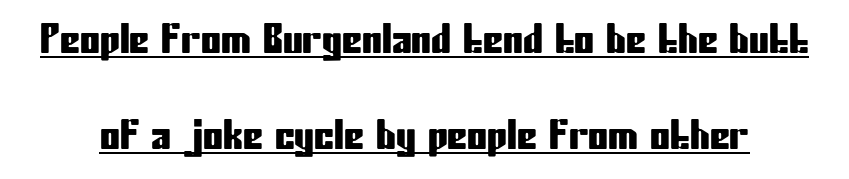
The image shows 40 px condensed sans-serif type, upright; set loose line spacing (2.41x), normal letter spacing, underlined; low stroke contrast and a medium x-height.
